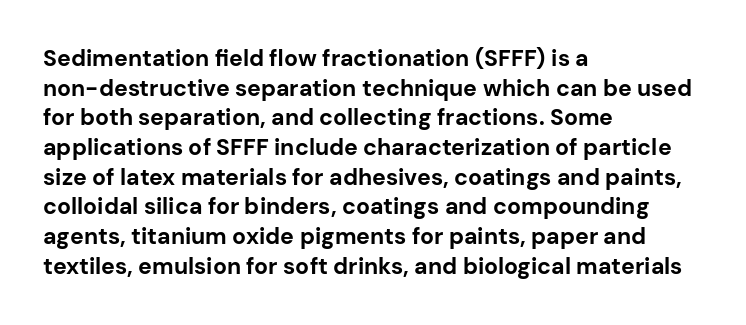
{"italic": "no", "bold": "yes", "underline": "no", "align": "left", "line_spacing": "normal", "line_spacing_ratio": 1.29, "letter_spacing": "normal", "letter_spacing_em": 0.0, "glyph_px": 23}
